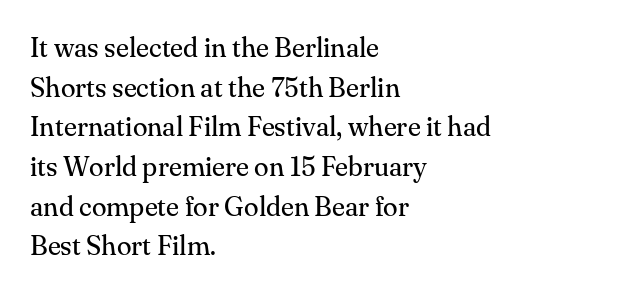
{"italic": "no", "bold": "no", "underline": "no", "align": "left", "line_spacing": "normal", "line_spacing_ratio": 1.47, "letter_spacing": "normal", "letter_spacing_em": 0.0, "glyph_px": 27}
